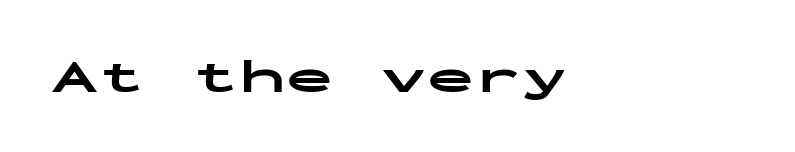
Q: Is the text bold? A: Yes.
Q: Is the text italic (slanted)? A: No, it is upright.
Q: Is the typeface a serif or a sans-serif typeface? A: Sans-serif.
Q: Is the text underlined? A: No.
Q: How is the paragraph aligned? A: Left-aligned.
Q: Is the spacing between letters normal or unusually wide? A: Normal.
Q: Width (condensed, normal, or wide)? A: Wide.
Q: Stroke contrast? A: Low.
Q: x-height? A: Medium.
Q: Monospaced? A: Yes.
